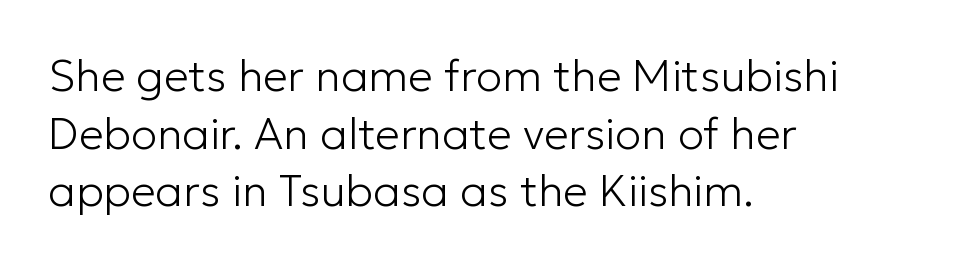
The image shows 44 px light sans-serif type, upright; set left-aligned, normal line spacing (1.31x), normal letter spacing, not underlined; low stroke contrast and a medium x-height.
